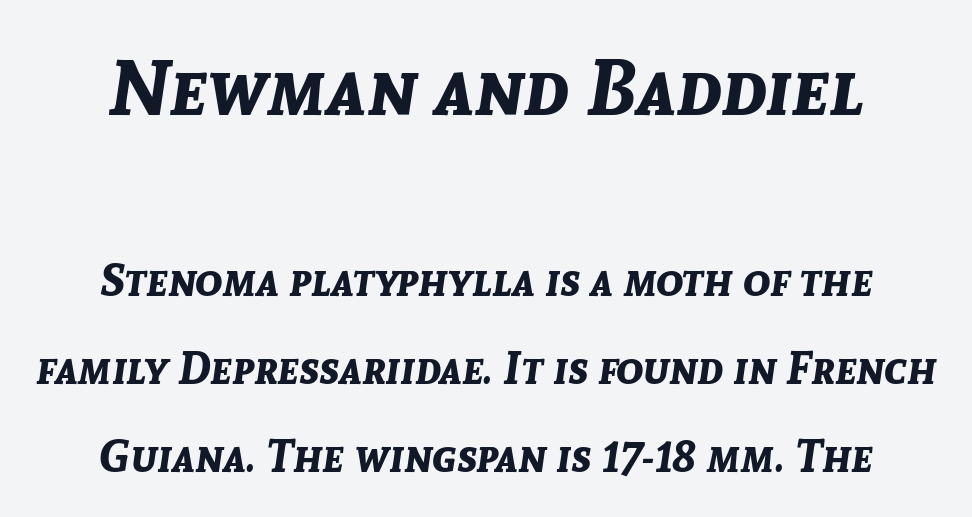
{"italic": "yes", "lean": "right", "slant_degrees": 8, "bold": "yes", "weight": "bold", "width": "normal", "stroke_contrast": "low", "x_height": "medium", "monospaced": "no", "underline": "no", "line_spacing": "loose", "line_spacing_ratio": 1.95, "letter_spacing": "normal", "letter_spacing_em": 0.0, "larger_block": "first", "size_ratio": 1.76, "glyph_px": 79}
